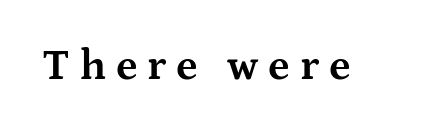
The image shows 43 px bold, wide serif type, upright; set unusually wide letter spacing (+0.23 em), not underlined; medium stroke contrast and a medium x-height.
